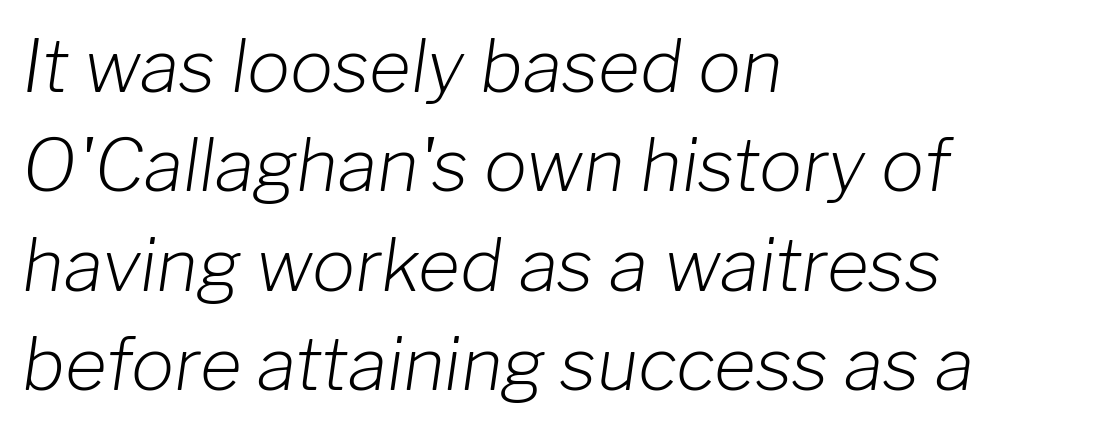
Q: Is the text bold? A: No.
Q: Is the text italic (slanted)? A: Yes, it leans right by about 8 degrees.
Q: Is the text underlined? A: No.
Q: How is the paragraph aligned? A: Left-aligned.
Q: Is the spacing between letters normal or unusually wide? A: Normal.
Q: Is the spacing between lines tight, normal or loose? A: Normal.
Q: Width (condensed, normal, or wide)? A: Normal.
Q: Stroke contrast? A: Low.
Q: x-height? A: Medium.
Q: Monospaced? A: No.
